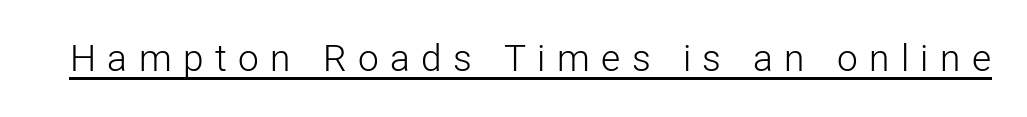
The image shows 37 px light sans-serif type, upright; set unusually wide letter spacing (+0.31 em), underlined; low stroke contrast and a medium x-height.
